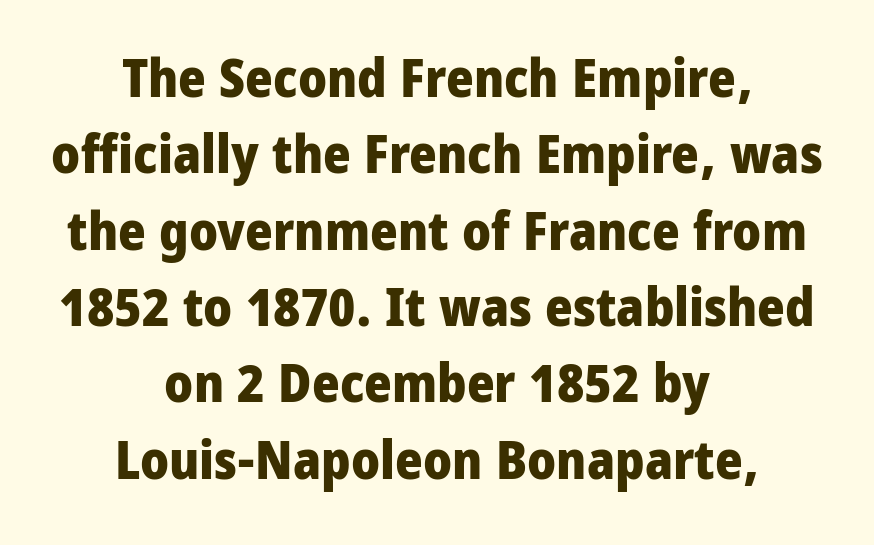
The face used here is a sans, in the tradition of grotesques and geometrics. Every character sits straight up, as roman type does. These lines are rendered in a variable-pitch font. The leading is moderate, giving the passage an even texture.
